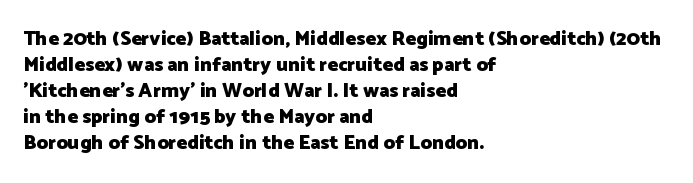
The lettering holds an erect, upright posture throughout. The text block is weighted toward the left margin, trailing off unevenly rightward. The strokes are fattened all the way to bold. Bare-footed words on every line.
